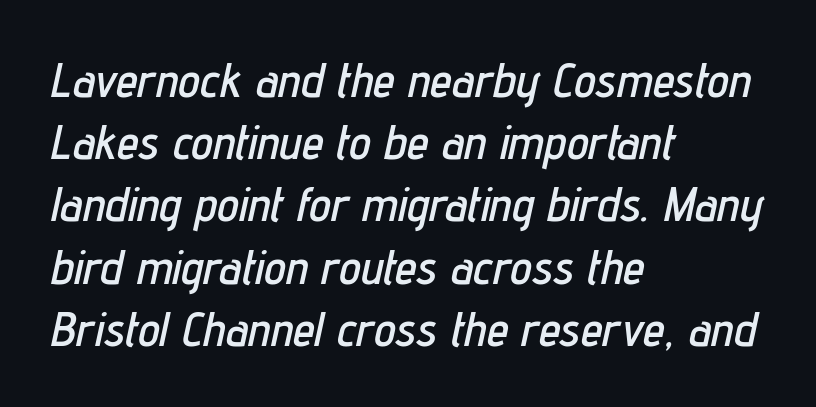
{"italic": "yes", "lean": "right", "slant_degrees": 12, "width": "condensed", "stroke_contrast": "low", "x_height": "medium", "monospaced": "no", "underline": "no", "align": "left", "line_spacing": "normal", "line_spacing_ratio": 1.27, "letter_spacing": "normal", "letter_spacing_em": 0.0, "glyph_px": 49}
